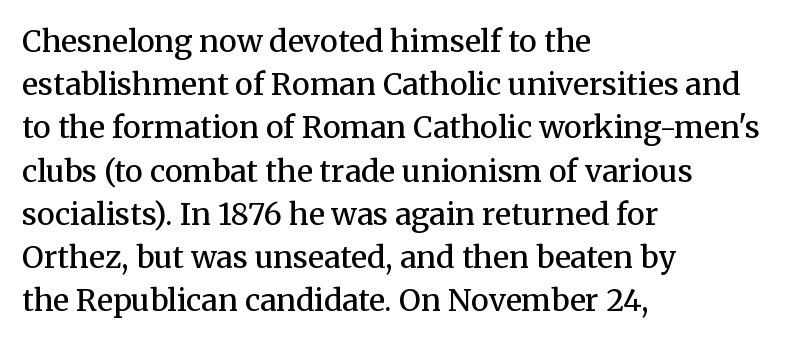
The typesetter chose a ragged-right arrangement here. Posture: straight, roman, zero tilt. Every letter is mildly thick-stroked: semibold rather than bold. Each word holds together tightly as a unit, with standard inter-letter gaps. Baseline-to-baseline distance is the conventional proportion of letter height.
